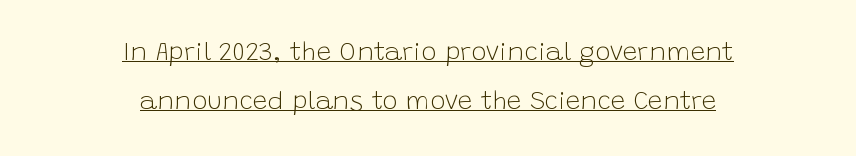
Q: Is the text bold? A: No.
Q: Is the text italic (slanted)? A: No, it is upright.
Q: Is the text underlined? A: Yes.
Q: How is the paragraph aligned? A: Centered.
Q: Is the spacing between letters normal or unusually wide? A: Normal.
